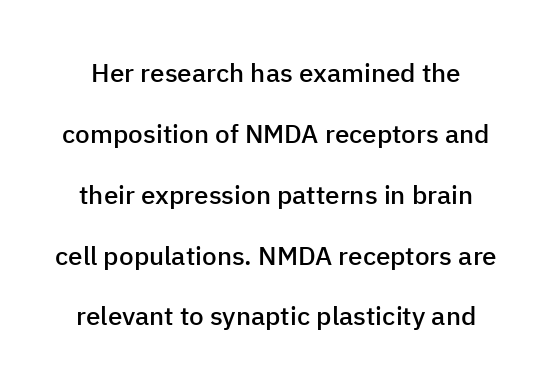
{"italic": "no", "bold": "semi", "underline": "no", "line_spacing": "loose", "line_spacing_ratio": 2.34, "letter_spacing": "normal", "letter_spacing_em": 0.0, "glyph_px": 26}
